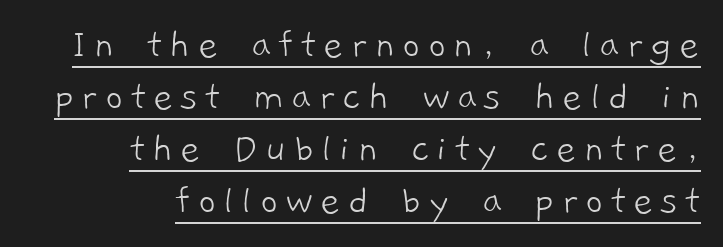
Q: Is the text bold? A: No.
Q: Is the typeface a serif or a sans-serif typeface? A: Sans-serif.
Q: Is the text underlined? A: Yes.
Q: How is the paragraph aligned? A: Right-aligned.
Q: Width (condensed, normal, or wide)? A: Normal.
Q: Stroke contrast? A: Low.
Q: x-height? A: Medium.
Q: Monospaced? A: No.
